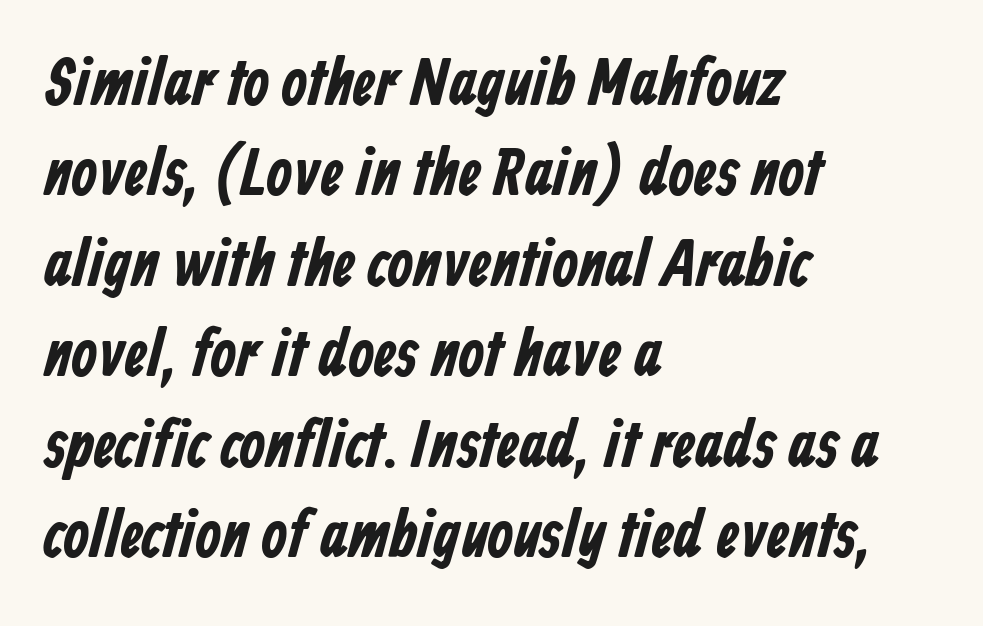
Q: Is the text bold? A: Yes.
Q: Is the typeface a serif or a sans-serif typeface? A: Sans-serif.
Q: Is the text underlined? A: No.
Q: How is the paragraph aligned? A: Left-aligned.
Q: Is the spacing between letters normal or unusually wide? A: Normal.
Q: Is the spacing between lines tight, normal or loose? A: Normal.
Q: Width (condensed, normal, or wide)? A: Condensed.
Q: Stroke contrast? A: Low.
Q: x-height? A: Medium.
Q: Monospaced? A: No.
